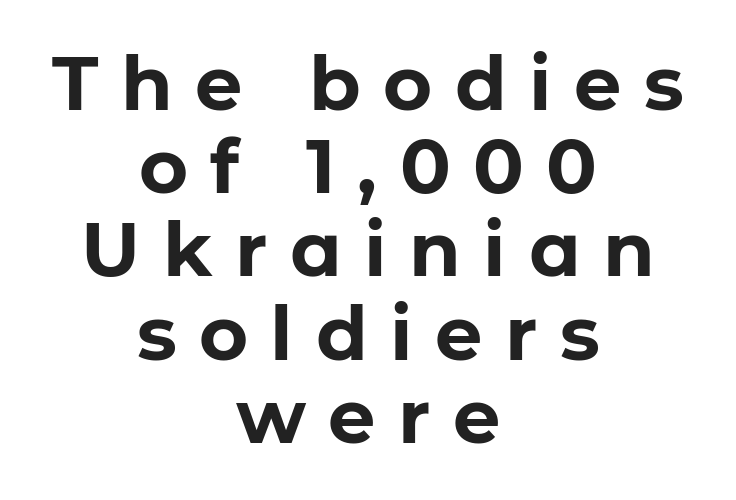
The image shows 75 px bold sans-serif type, upright; set centered, tight line spacing (1.11x), unusually wide letter spacing (+0.3 em), not underlined; low stroke contrast and a medium x-height.
